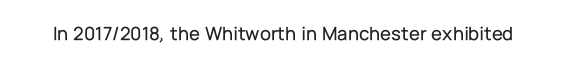
These lines keep a tight, regular rhythm from letter to letter. Unmarked baselines from the first word to the last. Italic: no, the glyphs are upright roman.
